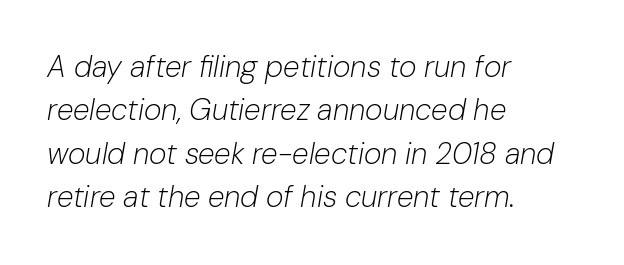
{"italic": "yes", "lean": "right", "slant_degrees": 10, "bold": "no", "weight": "light", "width": "normal", "stroke_contrast": "low", "x_height": "medium", "monospaced": "no", "underline": "no", "align": "left", "line_spacing": "normal", "line_spacing_ratio": 1.45, "letter_spacing": "normal", "letter_spacing_em": 0.0, "glyph_px": 30}
